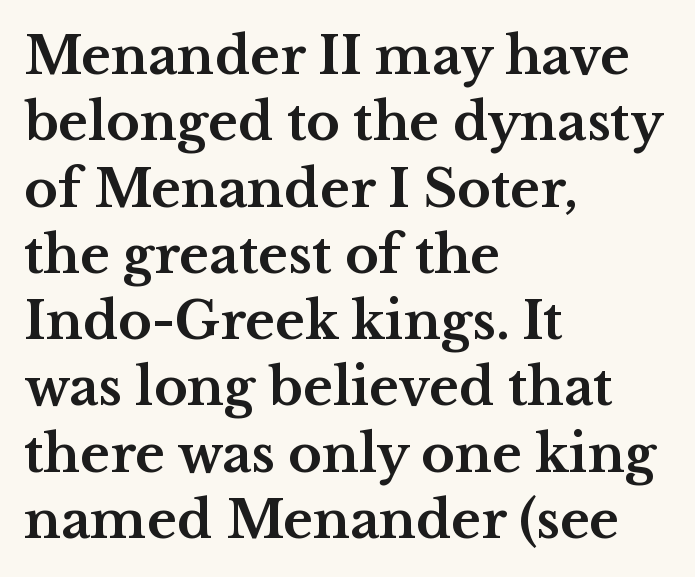
Q: Is the text bold? A: Yes.
Q: Is the text italic (slanted)? A: No, it is upright.
Q: Is the typeface a serif or a sans-serif typeface? A: Serif.
Q: Is the text underlined? A: No.
Q: How is the paragraph aligned? A: Left-aligned.
Q: Is the spacing between letters normal or unusually wide? A: Normal.
Q: Is the spacing between lines tight, normal or loose? A: Normal.
Q: Width (condensed, normal, or wide)? A: Wide.
Q: Stroke contrast? A: Medium.
Q: x-height? A: Medium.
Q: Monospaced? A: No.
